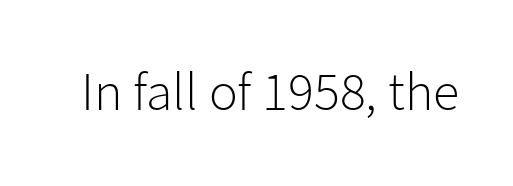
Grotesque or geometric, the face here clearly has no serifs. These lines are rendered in a variable-pitch font. Italic? Not at all — the glyphs are vertical. The cut favours lightness, reaching ordinary text weight at its darkest. In terms of letterspacing, this is plain default setting. Nobody drew a line under any word here.
